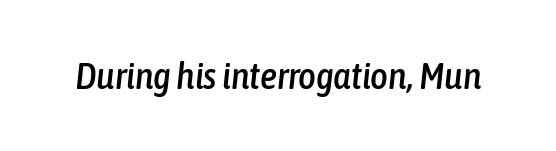
{"italic": "yes", "lean": "right", "slant_degrees": 6, "width": "condensed", "stroke_contrast": "low", "x_height": "medium", "monospaced": "no", "underline": "no", "letter_spacing": "normal", "letter_spacing_em": 0.0, "glyph_px": 38}
